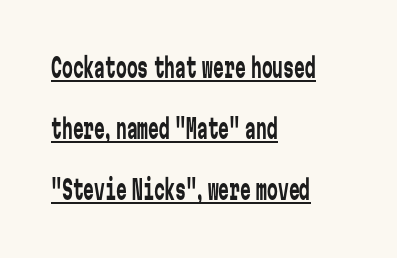
{"italic": "no", "bold": "no", "underline": "yes", "align": "left", "line_spacing": "loose", "line_spacing_ratio": 2.26, "letter_spacing": "normal", "letter_spacing_em": 0.0, "glyph_px": 27}
